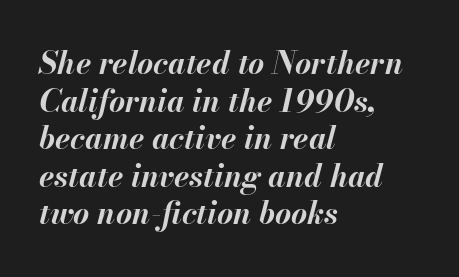
Q: Is the text bold? A: Yes.
Q: Is the text italic (slanted)? A: Yes, it leans right by about 13 degrees.
Q: Is the text underlined? A: No.
Q: How is the paragraph aligned? A: Left-aligned.
Q: Is the spacing between letters normal or unusually wide? A: Normal.
Q: Width (condensed, normal, or wide)? A: Normal.
Q: Stroke contrast? A: Medium.
Q: x-height? A: Small.
Q: Monospaced? A: No.
